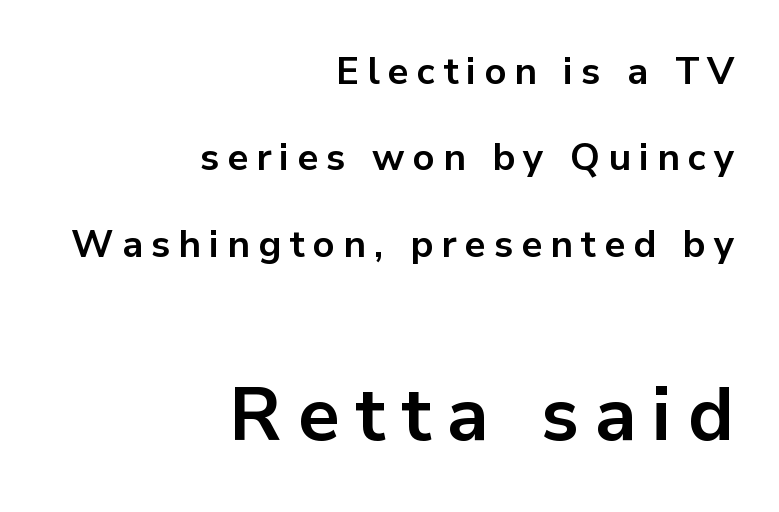
This sample uses a sans-serif face. Horizontally, the lines are justified to the trailing edge only. Every character sits straight up, as roman type does. Which chunk is bigger? The second one — the bottom block dwarfs the top. Any mark beneath the type? The region is blank. The face used here is proportionally spaced, like ordinary book or web type.
